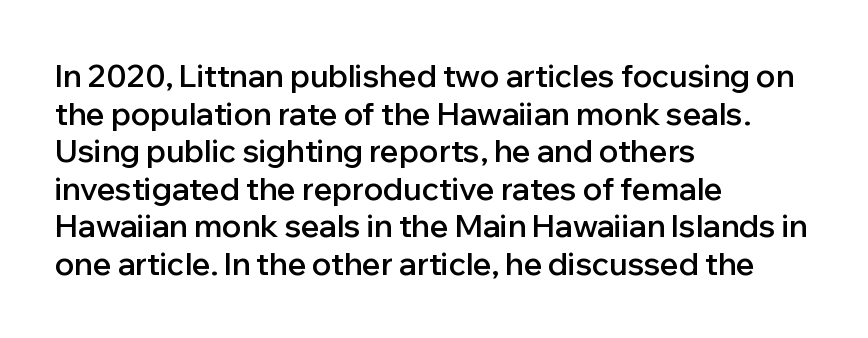
{"serif": "no", "italic": "no", "bold": "semi", "weight": "semibold", "width": "normal", "stroke_contrast": "low", "x_height": "medium", "monospaced": "no", "underline": "no", "align": "left", "line_spacing_ratio": 1.21, "letter_spacing": "normal", "letter_spacing_em": 0.0, "glyph_px": 31}
